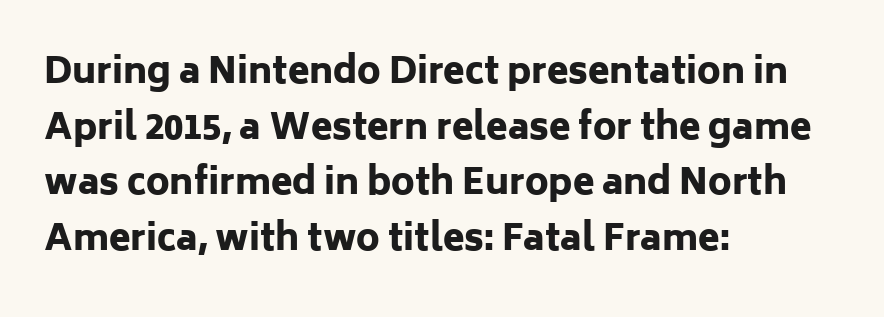
Varying glyph widths throughout — classic text-font behaviour. Rule under the text: the space is simply empty. Nothing sits at the stroke ends, so this counts as sans-serif. In terms of posture, this sample is upright.
